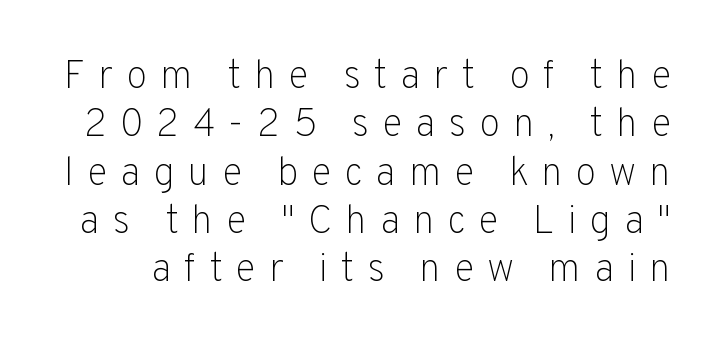
The image shows 39 px light sans-serif type, upright; set line spacing 1.24x, unusually wide letter spacing (+0.33 em), not underlined; low stroke contrast and a medium x-height.
